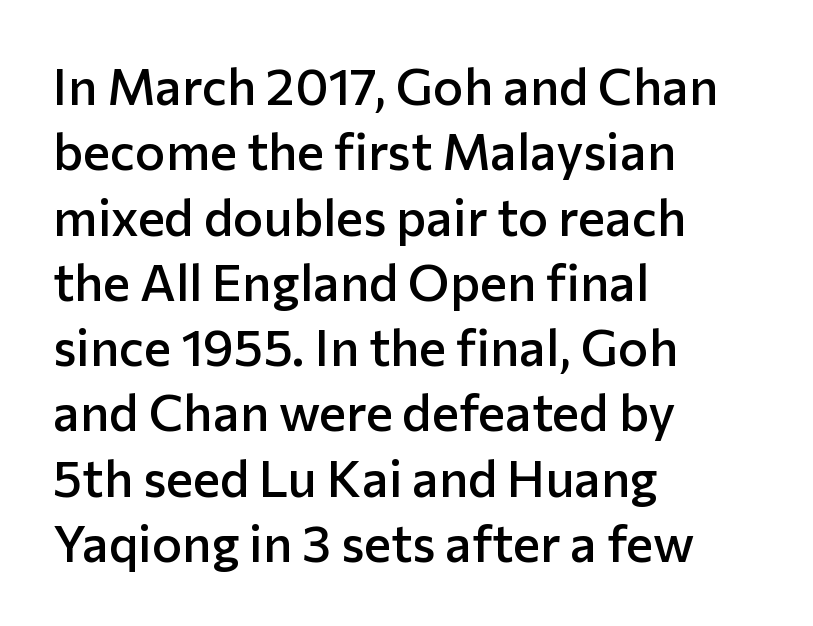
{"serif": "no", "italic": "no", "bold": "semi", "weight": "semibold", "width": "normal", "stroke_contrast": "low", "x_height": "medium", "monospaced": "no", "underline": "no", "align": "left", "line_spacing": "normal", "line_spacing_ratio": 1.28, "letter_spacing": "normal", "letter_spacing_em": 0.0, "glyph_px": 51}
